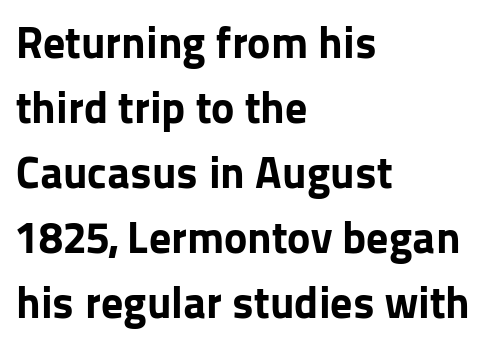
Q: Is the text bold? A: Yes.
Q: Is the text italic (slanted)? A: No, it is upright.
Q: Is the typeface a serif or a sans-serif typeface? A: Sans-serif.
Q: Is the text underlined? A: No.
Q: How is the paragraph aligned? A: Left-aligned.
Q: Is the spacing between letters normal or unusually wide? A: Normal.
Q: Is the spacing between lines tight, normal or loose? A: Normal.
Q: Width (condensed, normal, or wide)? A: Normal.
Q: Stroke contrast? A: Low.
Q: x-height? A: Medium.
Q: Monospaced? A: No.
